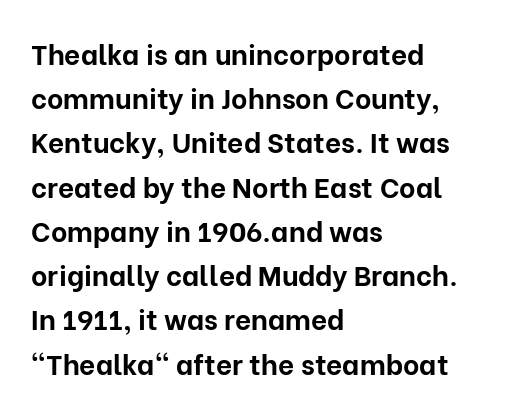
Q: Is the text bold? A: Yes.
Q: Is the text italic (slanted)? A: No, it is upright.
Q: Is the typeface a serif or a sans-serif typeface? A: Sans-serif.
Q: Is the text underlined? A: No.
Q: How is the paragraph aligned? A: Left-aligned.
Q: Is the spacing between letters normal or unusually wide? A: Normal.
Q: Is the spacing between lines tight, normal or loose? A: Normal.
Q: Width (condensed, normal, or wide)? A: Normal.
Q: Stroke contrast? A: Low.
Q: x-height? A: Medium.
Q: Monospaced? A: No.
